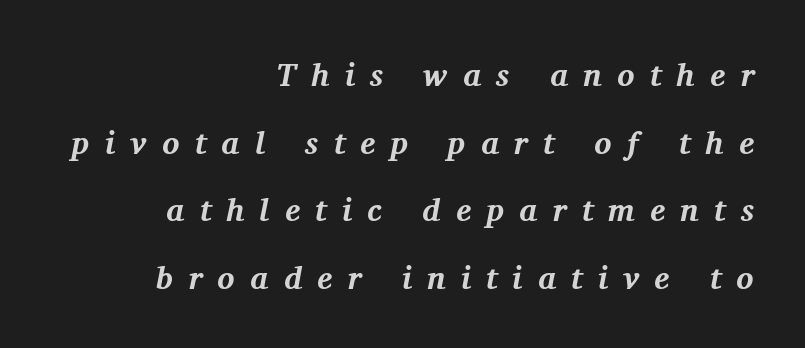
{"serif": "yes", "italic": "yes", "lean": "right", "slant_degrees": 11, "bold": "yes", "weight": "bold", "width": "normal", "stroke_contrast": "medium", "x_height": "medium", "monospaced": "no", "underline": "no", "align": "right", "line_spacing": "loose", "line_spacing_ratio": 2.11, "letter_spacing": "wide", "letter_spacing_em": 0.48, "glyph_px": 32}
